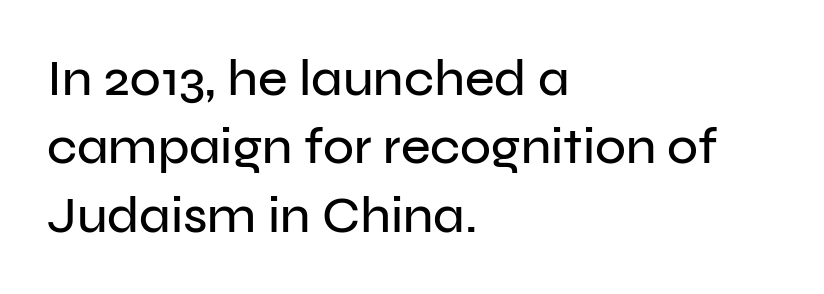
Caption: multi-line text, flush left, ragged right. Is this a fixed-width face? No — the glyphs have proportional, varying widths. Each word holds together tightly as a unit, with standard inter-letter gaps. Each letter's strokes conclude bluntly, with no projecting serifs. This is roman type, the default non-slanted kind.
